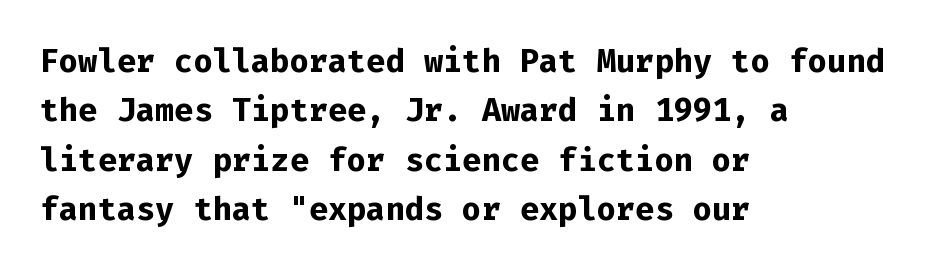
The sample has been set heavy, in full bold. Decoration check: the copy has no underline. The ragged edge is on the right, which tells us the setting is flush left. Each word holds together tightly as a unit, with standard inter-letter gaps. Designer's note — italics off, roman on.
